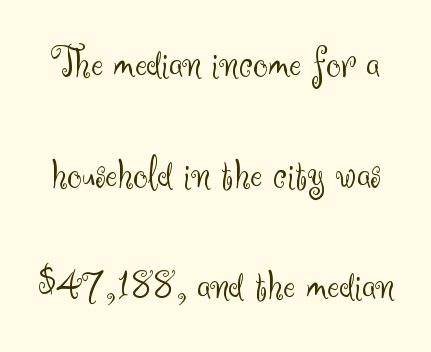
The image shows 45 px light sans-serif type, upright; set loose line spacing (2.47x), normal letter spacing, not underlined; medium stroke contrast and a small x-height.
